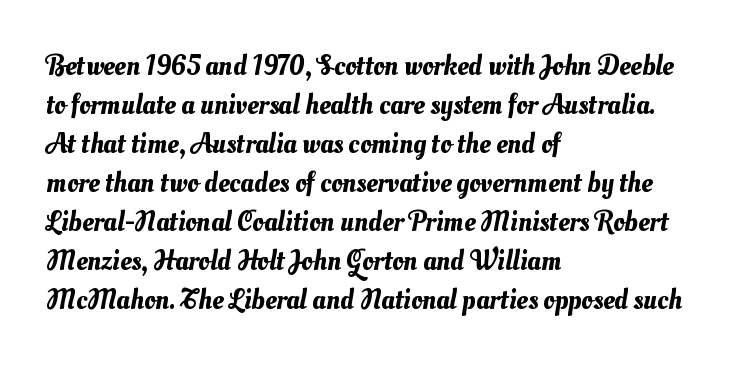
Q: Is the text underlined? A: No.
Q: How is the paragraph aligned? A: Left-aligned.
Q: Is the spacing between letters normal or unusually wide? A: Normal.
Q: Is the spacing between lines tight, normal or loose? A: Normal.
Q: Width (condensed, normal, or wide)? A: Normal.
Q: Stroke contrast? A: Medium.
Q: x-height? A: Small.
Q: Monospaced? A: No.
